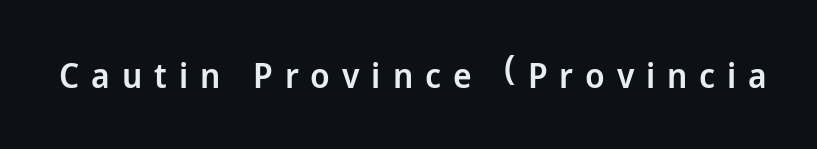
Q: Is the text bold? A: Semi-bold.
Q: Is the text italic (slanted)? A: No, it is upright.
Q: Is the typeface a serif or a sans-serif typeface? A: Sans-serif.
Q: Is the text underlined? A: No.
Q: Is the spacing between letters normal or unusually wide? A: Unusually wide.
Q: Width (condensed, normal, or wide)? A: Normal.
Q: Stroke contrast? A: Low.
Q: x-height? A: Medium.
Q: Monospaced? A: No.
